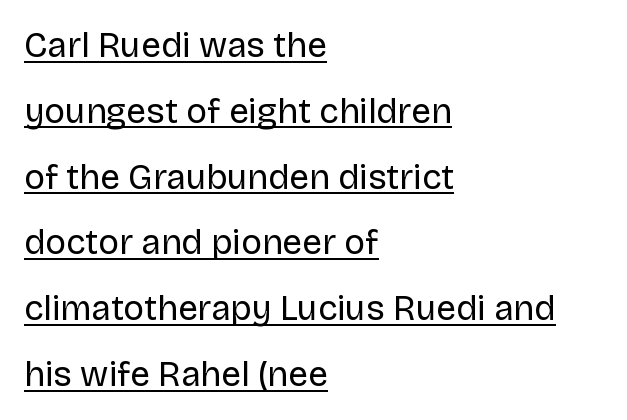
The image shows 35 px regular-weight sans-serif type, upright; set left-aligned, line spacing 1.88x, normal letter spacing, underlined; low stroke contrast and a large x-height.
